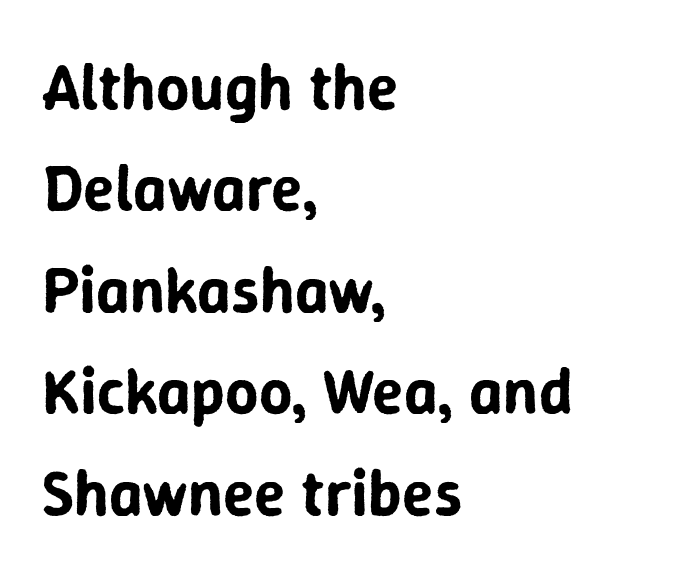
The image shows 65 px sans-serif type, upright; set left-aligned, normal line spacing (1.56x), normal letter spacing, not underlined; low stroke contrast and a medium x-height.
